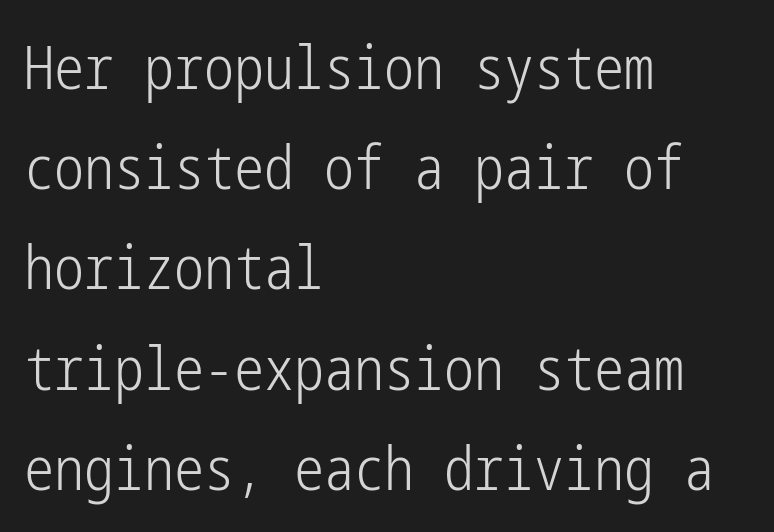
Q: Is the text bold? A: No.
Q: Is the text italic (slanted)? A: No, it is upright.
Q: Is the typeface a serif or a sans-serif typeface? A: Sans-serif.
Q: Is the text underlined? A: No.
Q: How is the paragraph aligned? A: Left-aligned.
Q: Is the spacing between letters normal or unusually wide? A: Normal.
Q: Is the spacing between lines tight, normal or loose? A: Normal.
Q: Width (condensed, normal, or wide)? A: Condensed.
Q: Stroke contrast? A: Low.
Q: x-height? A: Medium.
